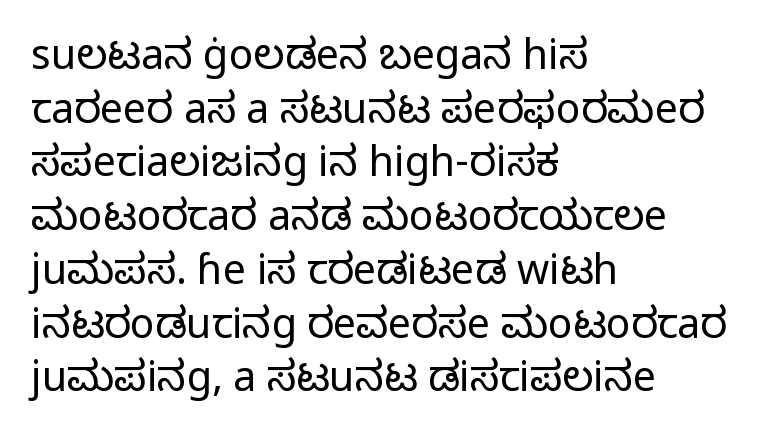
The image shows 41 px regular-weight sans-serif type, upright; set left-aligned, normal line spacing (1.31x), normal letter spacing, not underlined; low stroke contrast and a medium x-height.
